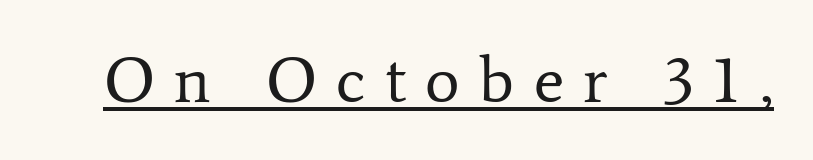
Q: Is the text bold? A: No.
Q: Is the text italic (slanted)? A: No, it is upright.
Q: Is the typeface a serif or a sans-serif typeface? A: Serif.
Q: Is the text underlined? A: Yes.
Q: Is the spacing between letters normal or unusually wide? A: Unusually wide.
Q: Width (condensed, normal, or wide)? A: Normal.
Q: Stroke contrast? A: Low.
Q: x-height? A: Medium.
Q: Monospaced? A: No.
